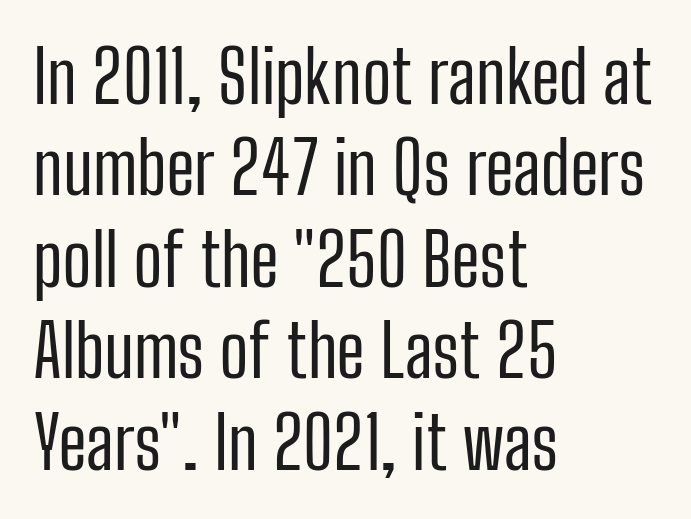
Summary of weight: not heavy and not bold. Layout note: lines flush left. To sum up the face: it is a sans, with no serifs. Nothing unusual about the tracking: characters are spaced as the font intends. Is there any slant? The stems are plumb. The specimen omits any rule beneath the text block's lines.
